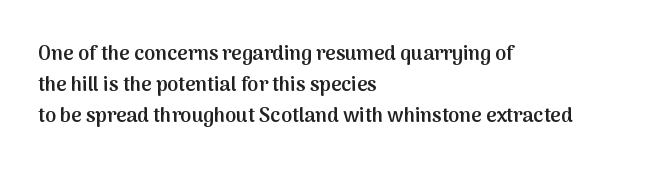
Q: Is the text bold? A: Semi-bold.
Q: Is the text italic (slanted)? A: No, it is upright.
Q: Is the text underlined? A: No.
Q: How is the paragraph aligned? A: Left-aligned.
Q: Is the spacing between letters normal or unusually wide? A: Normal.
Q: Is the spacing between lines tight, normal or loose? A: Normal.
